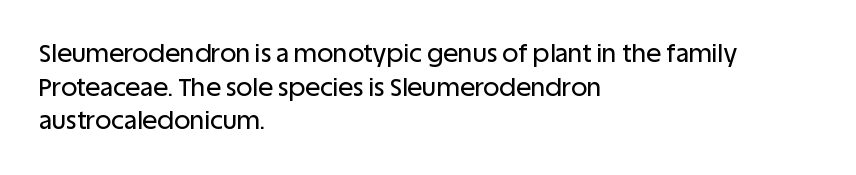
Q: Is the text italic (slanted)? A: No, it is upright.
Q: Is the text underlined? A: No.
Q: How is the paragraph aligned? A: Left-aligned.
Q: Is the spacing between letters normal or unusually wide? A: Normal.
Q: Is the spacing between lines tight, normal or loose? A: Normal.
